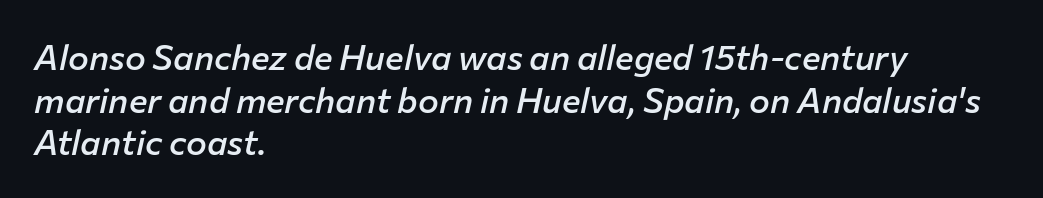
The image shows 35 px semibold type, italic (leaning right); set left-aligned, line spacing 1.22x, normal letter spacing, not underlined; low stroke contrast and a medium x-height.
